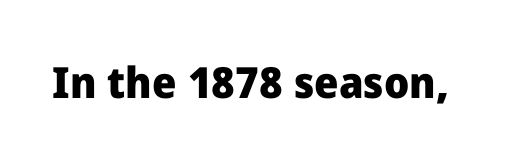
Set as a true bold cut, around the 700 mark. This rendering leaves character spacing at its baseline value. Serifs: no, the terminals of the letterforms are clean. Underlining? Definitely not there.
